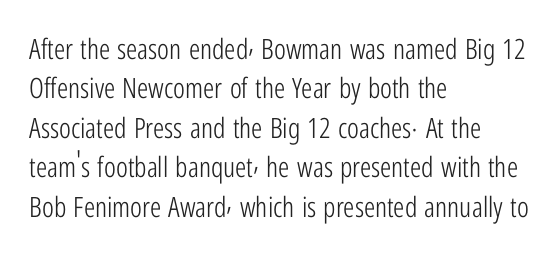
Q: Is the text bold? A: No.
Q: Is the text italic (slanted)? A: No, it is upright.
Q: Is the typeface a serif or a sans-serif typeface? A: Sans-serif.
Q: Is the text underlined? A: No.
Q: How is the paragraph aligned? A: Left-aligned.
Q: Is the spacing between letters normal or unusually wide? A: Normal.
Q: Is the spacing between lines tight, normal or loose? A: Normal.
Q: Width (condensed, normal, or wide)? A: Condensed.
Q: Stroke contrast? A: Low.
Q: x-height? A: Medium.
Q: Monospaced? A: No.
